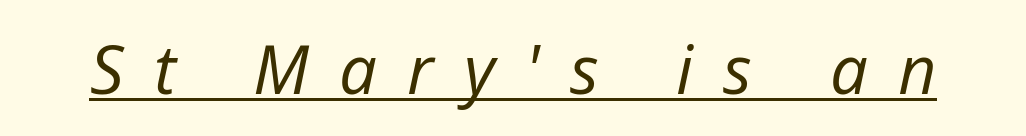
Q: Is the text bold? A: No.
Q: Is the text italic (slanted)? A: Yes, it leans right by about 12 degrees.
Q: Is the text underlined? A: Yes.
Q: Is the spacing between letters normal or unusually wide? A: Unusually wide.
Q: Width (condensed, normal, or wide)? A: Normal.
Q: Stroke contrast? A: Low.
Q: x-height? A: Medium.
Q: Monospaced? A: No.
